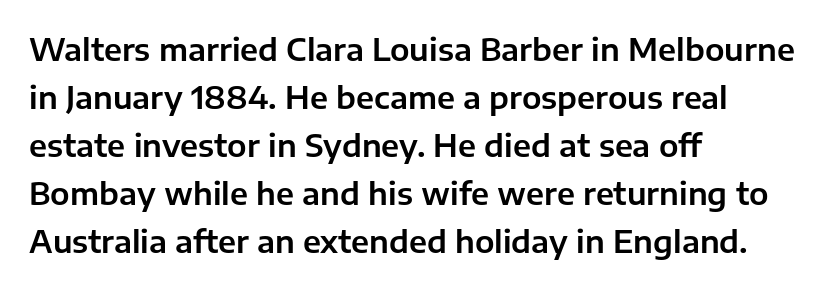
Q: Is the text italic (slanted)? A: No, it is upright.
Q: Is the typeface a serif or a sans-serif typeface? A: Sans-serif.
Q: Is the text underlined? A: No.
Q: How is the paragraph aligned? A: Left-aligned.
Q: Is the spacing between letters normal or unusually wide? A: Normal.
Q: Is the spacing between lines tight, normal or loose? A: Normal.
Q: Width (condensed, normal, or wide)? A: Normal.
Q: Stroke contrast? A: Low.
Q: x-height? A: Medium.
Q: Monospaced? A: No.
